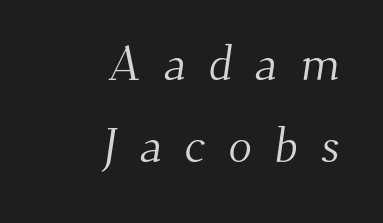
The space beneath each line is pristine and unruled. A student would call this right alignment; a typographer would say flush right, rag left. Weight: not bold — regular or lighter. Loose tracking; the words dissolve into strings of separated letters. Note the varied advance widths — an 'i' is clearly narrower than an 'm'. This rendering employs a face with finishing strokes, i.e., a serif.
